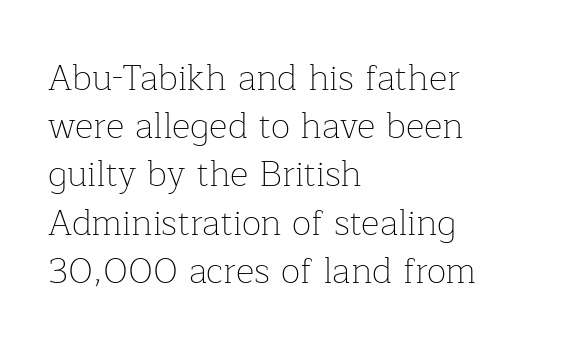
Do the characters align in a grid? No, the font is proportional. Nobody drew a line under any word here. Weight: not bold — regular or lighter. Here the glyphs are tracked normally, forming tight word shapes.
